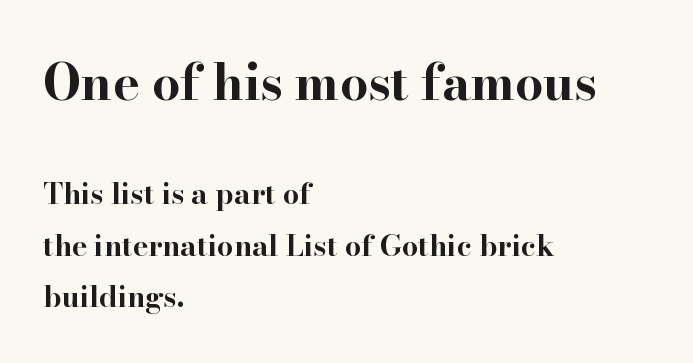
{"serif": "yes", "italic": "no", "bold": "yes", "weight": "bold", "width": "wide", "stroke_contrast": "high", "x_height": "small", "monospaced": "no", "underline": "no", "align": "left", "line_spacing_ratio": 1.77, "letter_spacing": "normal", "letter_spacing_em": 0.0, "larger_block": "first", "size_ratio": 1.72, "glyph_px": 50}
